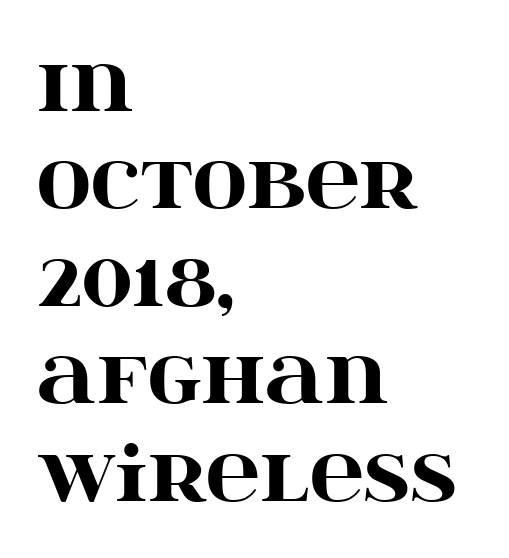
Look at the tracking — it's just the regular setting, nothing added. Reading down the column, the eye jumps a familiar distance to each next line. The letters are bold, with thick, heavy strokes. Does the copy run flush right? No — it runs flush left. Every stem runs plumb, perpendicular to the baseline. What kind of face is this? One with serifs.
